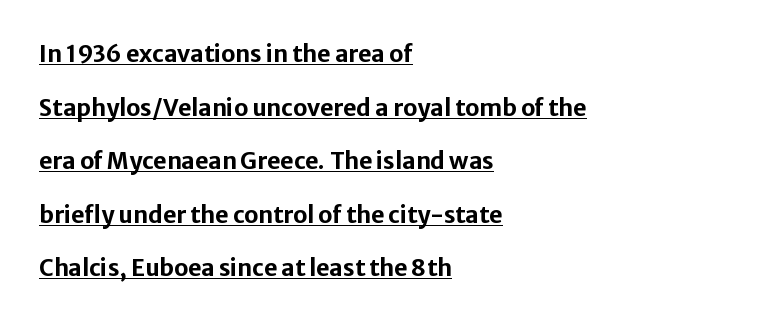
Q: Is the text bold? A: Yes.
Q: Is the text italic (slanted)? A: No, it is upright.
Q: Is the text underlined? A: Yes.
Q: How is the paragraph aligned? A: Left-aligned.
Q: Is the spacing between letters normal or unusually wide? A: Normal.
Q: Is the spacing between lines tight, normal or loose? A: Loose.
